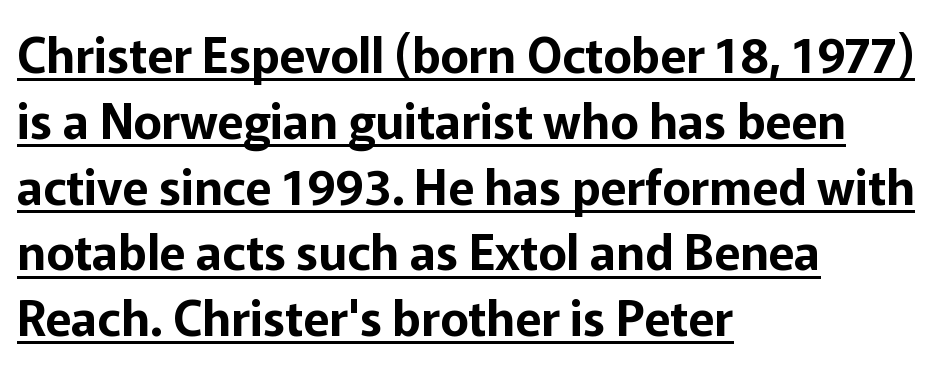
Notice how the stems are strictly vertical — no italics here. Decoration check: the copy is underlined. The rows are spaced the way most documents space them. Character widths vary here, with narrow letters taking less room than wide ones.
